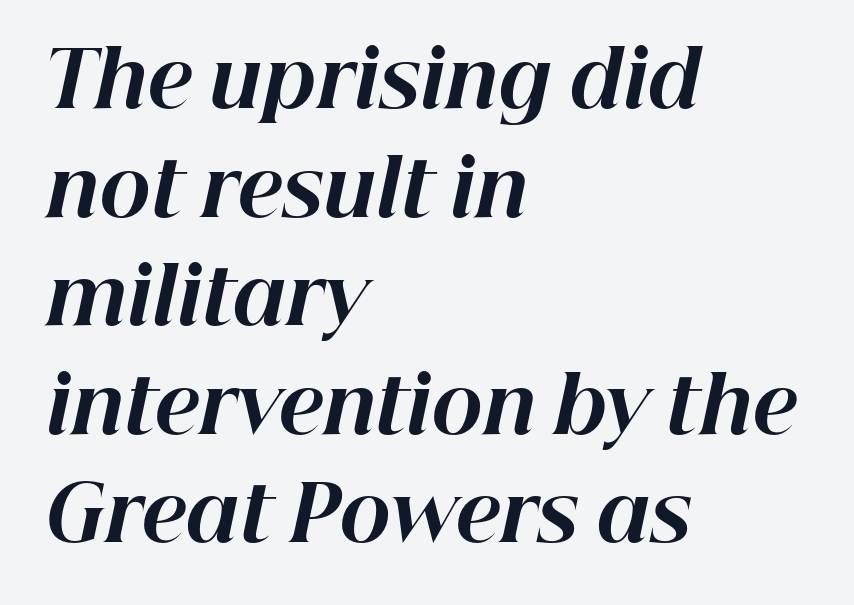
The image shows 77 px bold type, italic (leaning right); set left-aligned, normal line spacing (1.41x), normal letter spacing, not underlined; high stroke contrast and a medium x-height.
